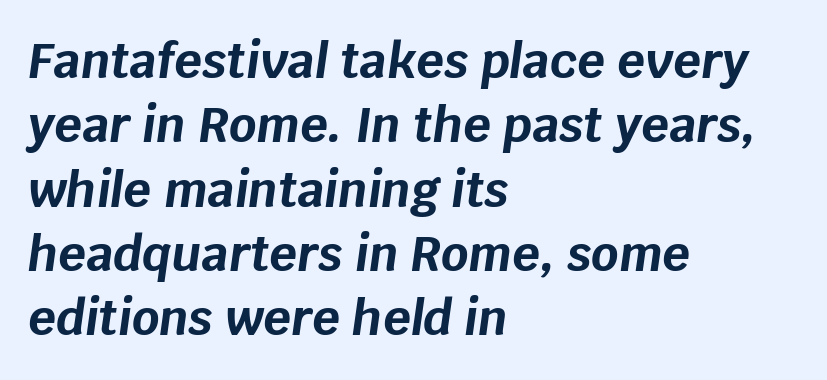
{"italic": "yes", "lean": "right", "slant_degrees": 8, "bold": "yes", "weight": "bold", "width": "normal", "stroke_contrast": "low", "x_height": "large", "monospaced": "no", "underline": "no", "align": "left", "line_spacing": "normal", "line_spacing_ratio": 1.34, "letter_spacing": "normal", "letter_spacing_em": 0.0, "glyph_px": 48}
